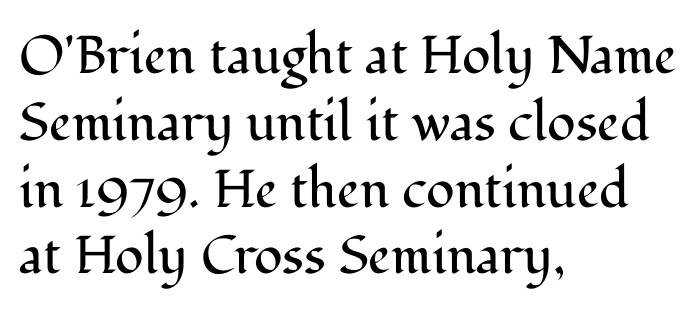
{"serif": "yes", "italic": "no", "bold": "no", "weight": "regular", "width": "normal", "stroke_contrast": "medium", "x_height": "medium", "monospaced": "no", "underline": "no", "align": "left", "line_spacing": "normal", "line_spacing_ratio": 1.26, "letter_spacing": "normal", "letter_spacing_em": 0.0, "glyph_px": 53}
